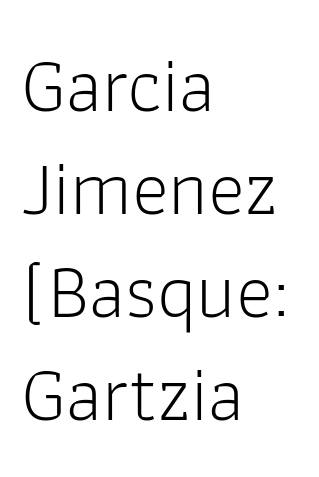
{"serif": "no", "italic": "no", "bold": "no", "weight": "light", "width": "normal", "stroke_contrast": "low", "x_height": "medium", "monospaced": "no", "underline": "no", "align": "left", "line_spacing": "normal", "line_spacing_ratio": 1.32, "letter_spacing": "normal", "letter_spacing_em": 0.0, "glyph_px": 78}
